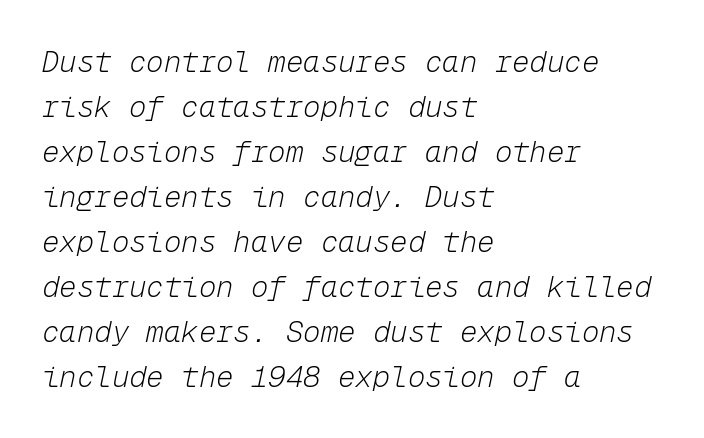
The image shows 29 px light type, italic (leaning right), monospaced; set left-aligned, normal line spacing (1.55x), normal letter spacing, not underlined; low stroke contrast and a medium x-height.
